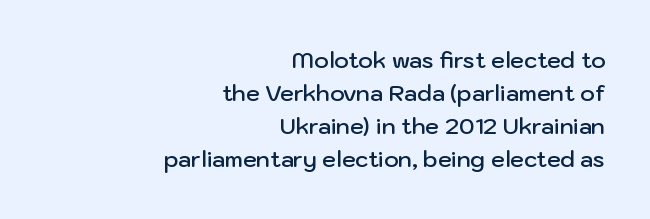
Q: Is the text bold? A: Semi-bold.
Q: Is the text italic (slanted)? A: No, it is upright.
Q: Is the text underlined? A: No.
Q: How is the paragraph aligned? A: Right-aligned.
Q: Is the spacing between letters normal or unusually wide? A: Normal.
Q: Is the spacing between lines tight, normal or loose? A: Normal.
